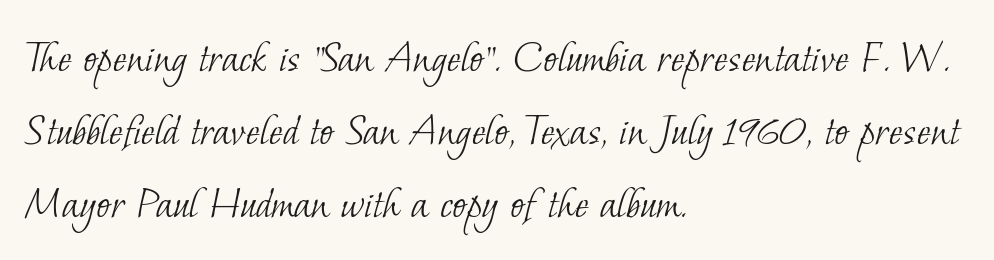
The image shows 47 px light serif type; set left-aligned, normal line spacing (1.55x), normal letter spacing, not underlined; low stroke contrast and a small x-height.
